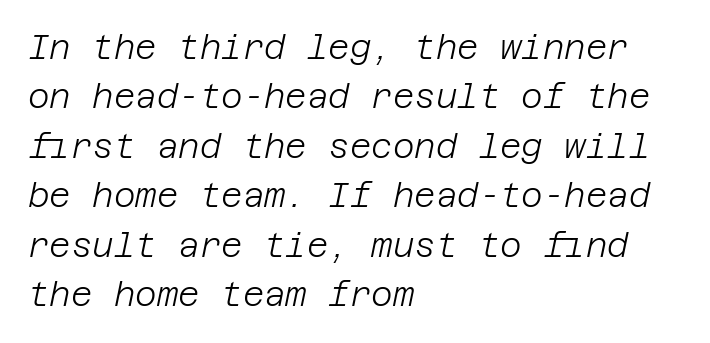
The image shows 33 px light type, italic (leaning right); set left-aligned, normal line spacing (1.5x), normal letter spacing, not underlined; low stroke contrast and a large x-height.
